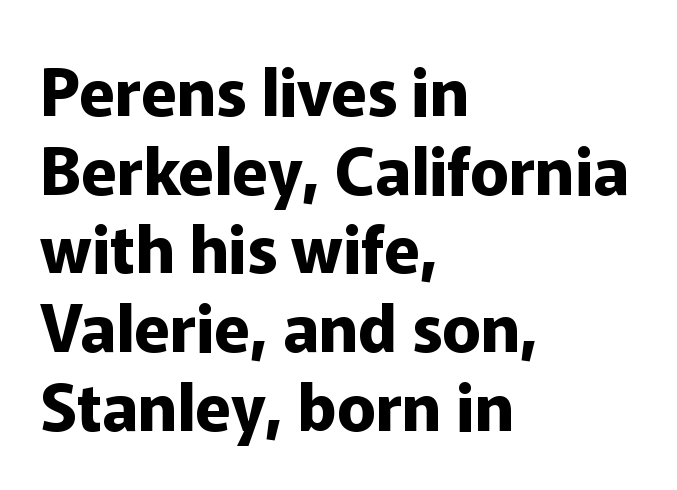
The image shows 65 px bold sans-serif type, upright; set left-aligned, line spacing 1.21x, normal letter spacing, not underlined; low stroke contrast and a medium x-height.
